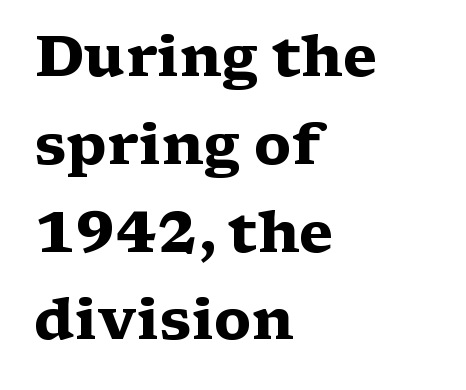
Q: Is the text bold? A: Yes.
Q: Is the text italic (slanted)? A: No, it is upright.
Q: Is the typeface a serif or a sans-serif typeface? A: Serif.
Q: Is the text underlined? A: No.
Q: How is the paragraph aligned? A: Left-aligned.
Q: Is the spacing between letters normal or unusually wide? A: Normal.
Q: Is the spacing between lines tight, normal or loose? A: Normal.
Q: Width (condensed, normal, or wide)? A: Wide.
Q: Stroke contrast? A: Medium.
Q: x-height? A: Medium.
Q: Monospaced? A: No.
